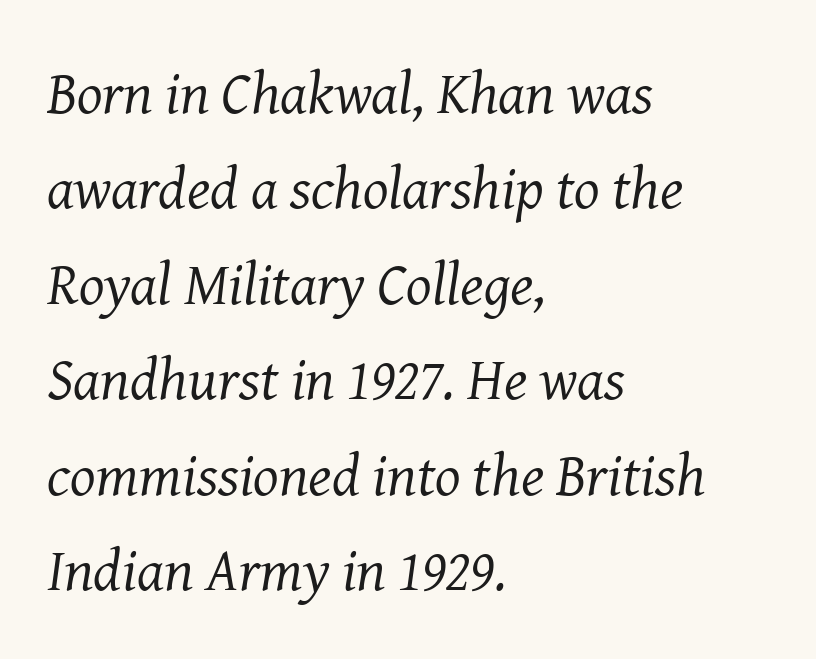
Q: Is the text bold? A: No.
Q: Is the text italic (slanted)? A: Yes, it leans right by about 8 degrees.
Q: Is the typeface a serif or a sans-serif typeface? A: Serif.
Q: Is the text underlined? A: No.
Q: How is the paragraph aligned? A: Left-aligned.
Q: Is the spacing between letters normal or unusually wide? A: Normal.
Q: Is the spacing between lines tight, normal or loose? A: Normal.
Q: Width (condensed, normal, or wide)? A: Normal.
Q: Stroke contrast? A: Medium.
Q: x-height? A: Medium.
Q: Monospaced? A: No.
